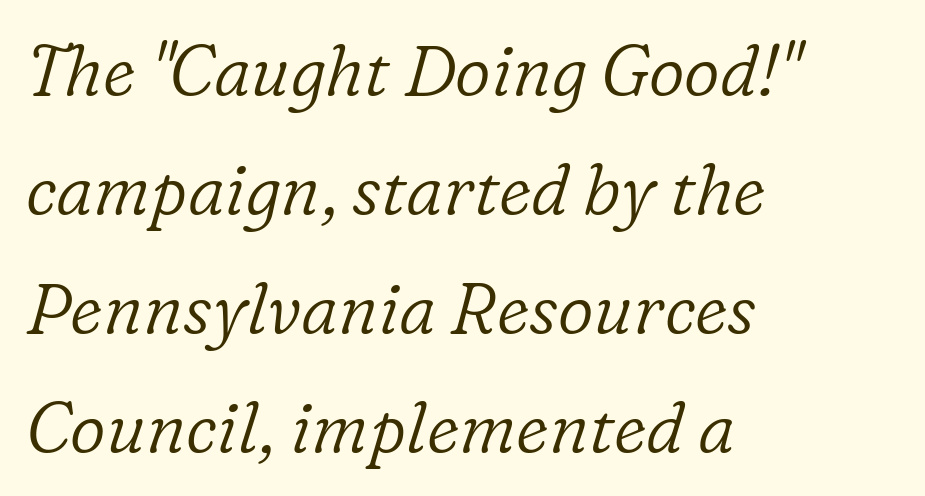
{"serif": "yes", "italic": "yes", "lean": "right", "slant_degrees": 16, "bold": "no", "weight": "light", "width": "normal", "stroke_contrast": "low", "x_height": "medium", "monospaced": "no", "underline": "no", "align": "left", "line_spacing": "normal", "line_spacing_ratio": 1.7, "letter_spacing": "normal", "letter_spacing_em": 0.0, "glyph_px": 70}
